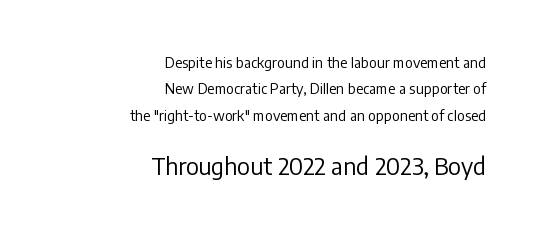
Q: Is the text bold? A: No.
Q: Is the text italic (slanted)? A: No, it is upright.
Q: Is the text underlined? A: No.
Q: How is the paragraph aligned? A: Right-aligned.
Q: Is the spacing between letters normal or unusually wide? A: Normal.
Q: Which block of text is set in a larger size, the first (top) or the second (bottom)? A: The second (bottom) one.
